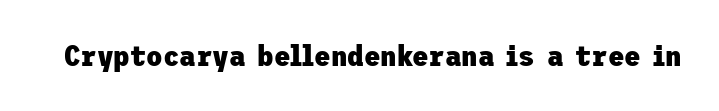
{"serif": "no", "italic": "no", "bold": "yes", "weight": "heavy", "width": "normal", "stroke_contrast": "low", "x_height": "medium", "underline": "no", "letter_spacing": "normal", "letter_spacing_em": 0.0, "glyph_px": 30}
